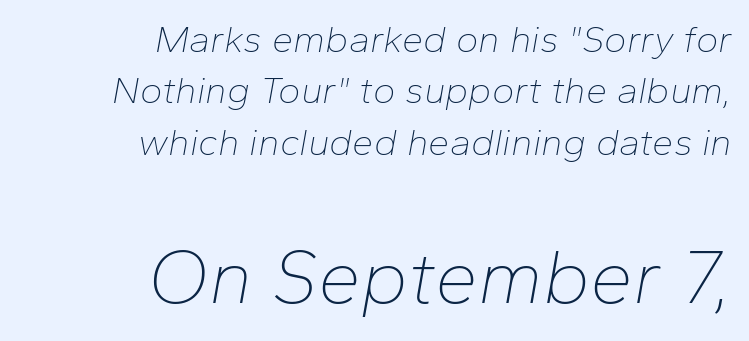
Each line ends at the same right margin while the left side varies. Regular leading. These two chunks differ in scale, with the bottom chunk taking the larger measure. The strokes are not fattened; the text isn't bold. Rule under the text: the space is simply empty.
